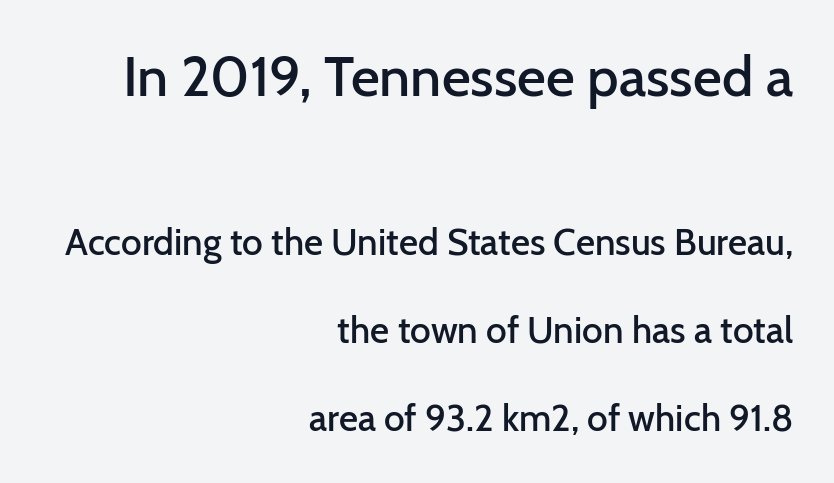
{"serif": "no", "italic": "no", "bold": "semi", "weight": "semibold", "width": "normal", "stroke_contrast": "low", "x_height": "medium", "monospaced": "no", "underline": "no", "align": "right", "line_spacing": "loose", "line_spacing_ratio": 2.38, "letter_spacing": "normal", "letter_spacing_em": 0.0, "larger_block": "first", "size_ratio": 1.51, "glyph_px": 56}
